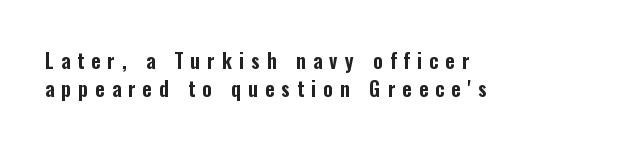
The image shows 20 px text type, upright; set left-aligned, normal line spacing (1.41x), unusually wide letter spacing (+0.36 em), not underlined.
